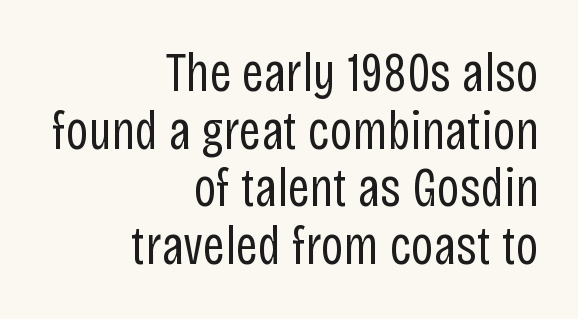
{"serif": "no", "italic": "no", "bold": "no", "weight": "regular", "width": "condensed", "stroke_contrast": "low", "x_height": "large", "monospaced": "no", "underline": "no", "align": "right", "line_spacing": "tight", "line_spacing_ratio": 1.05, "letter_spacing": "normal", "letter_spacing_em": 0.0, "glyph_px": 55}
